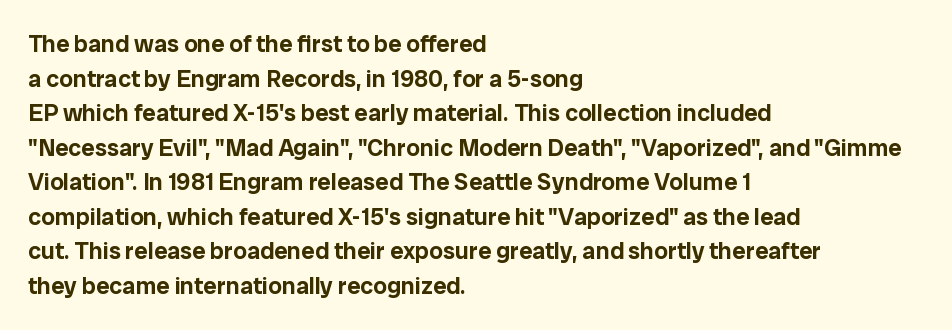
The image shows 24 px text type, upright; set left-aligned, normal line spacing (1.44x), normal letter spacing, not underlined.
